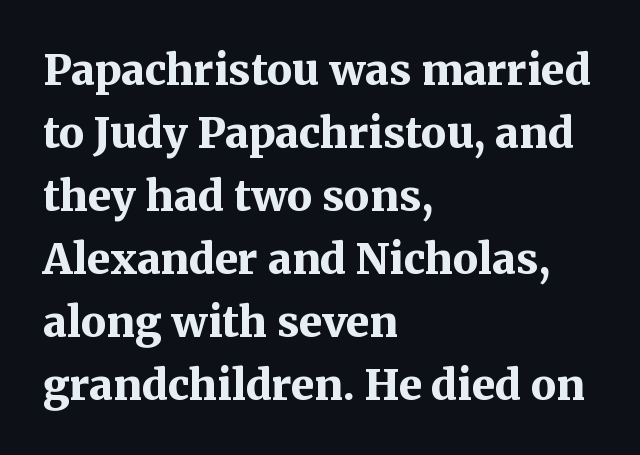
Unlike italic type, these characters show no tilt at all. Which margin do the lines hug? The left one — the right edge is uneven. Each letter keeps its own natural width here, so spacing adapts to shape. Descenders are the only things crossing below the line. Leading matches the norm, producing a regular column.
